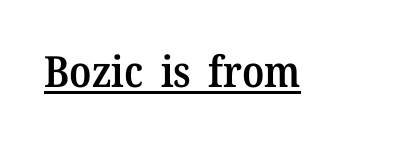
The image shows 43 px semibold serif type, upright; set normal letter spacing, underlined; medium stroke contrast and a medium x-height.
